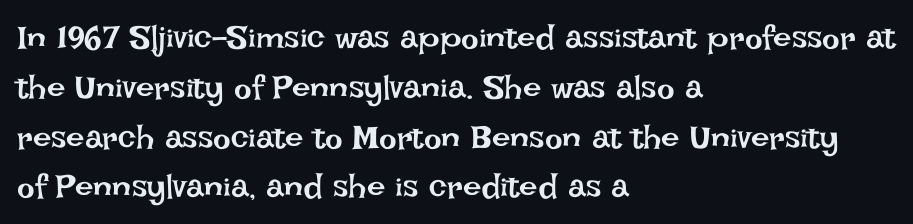
Q: Is the text bold? A: No.
Q: Is the text italic (slanted)? A: No, it is upright.
Q: Is the text underlined? A: No.
Q: How is the paragraph aligned? A: Left-aligned.
Q: Is the spacing between letters normal or unusually wide? A: Normal.
Q: Is the spacing between lines tight, normal or loose? A: Normal.
Q: Width (condensed, normal, or wide)? A: Normal.
Q: Stroke contrast? A: Low.
Q: x-height? A: Large.
Q: Monospaced? A: No.
